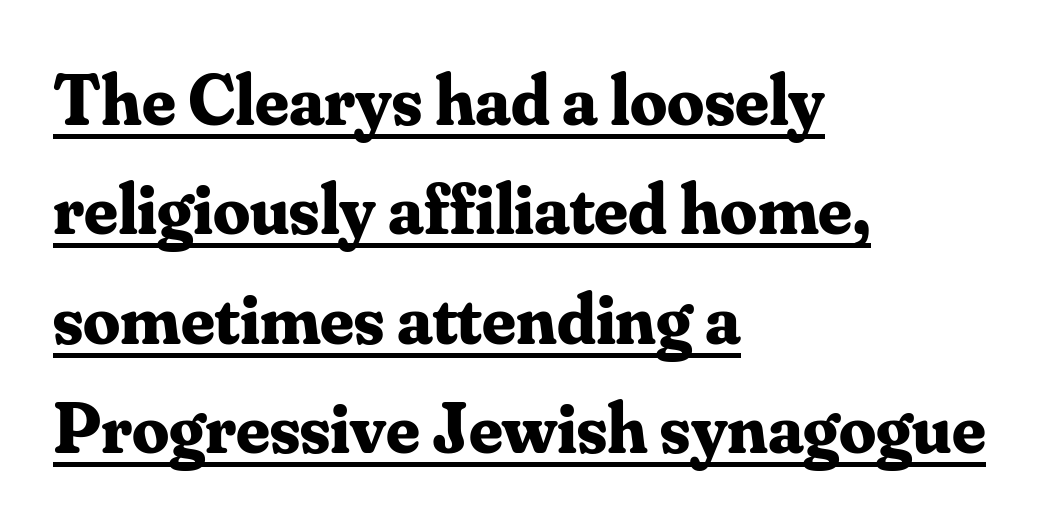
Casual observation: everything's shoved over to the left. This rendering leaves character spacing at its baseline value. Characters remain perfectly vertical along every line. Like a heading marked for emphasis, these lines bear an underscore. A typesetter would call this proportional, since set widths differ per character.
